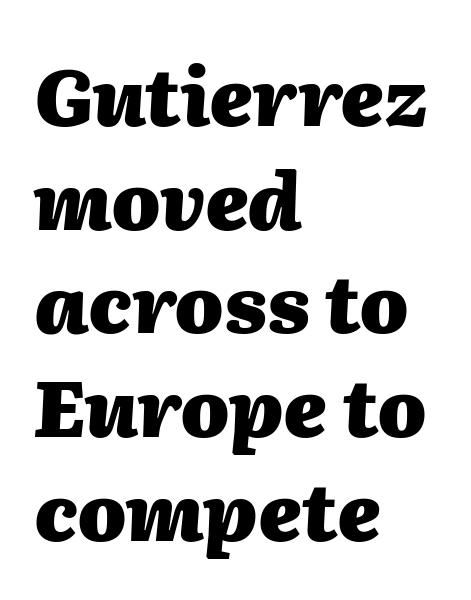
{"italic": "yes", "lean": "right", "slant_degrees": 2, "bold": "yes", "weight": "heavy", "width": "normal", "stroke_contrast": "medium", "x_height": "medium", "monospaced": "no", "underline": "no", "align": "left", "line_spacing": "normal", "line_spacing_ratio": 1.33, "letter_spacing": "normal", "letter_spacing_em": 0.0, "glyph_px": 78}
